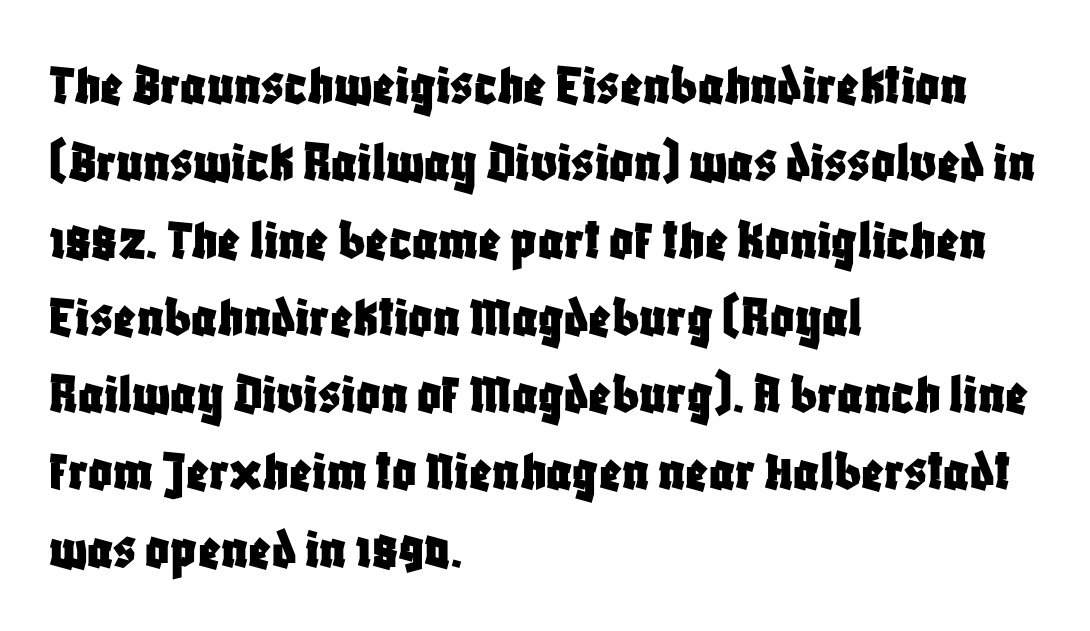
Q: Is the text italic (slanted)? A: No, it is upright.
Q: Is the typeface a serif or a sans-serif typeface? A: Sans-serif.
Q: Is the text underlined? A: No.
Q: How is the paragraph aligned? A: Left-aligned.
Q: Is the spacing between letters normal or unusually wide? A: Normal.
Q: Is the spacing between lines tight, normal or loose? A: Normal.
Q: Width (condensed, normal, or wide)? A: Condensed.
Q: Stroke contrast? A: Low.
Q: x-height? A: Large.
Q: Monospaced? A: No.
